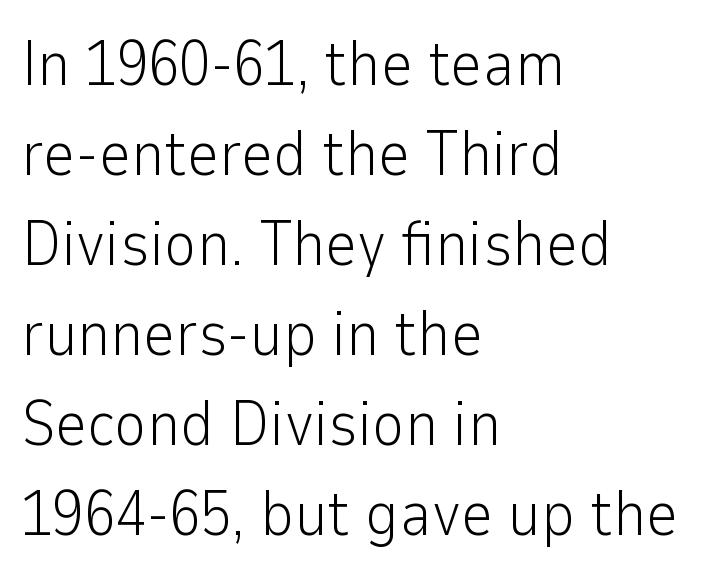
Q: Is the text bold? A: No.
Q: Is the text italic (slanted)? A: No, it is upright.
Q: Is the typeface a serif or a sans-serif typeface? A: Sans-serif.
Q: Is the text underlined? A: No.
Q: How is the paragraph aligned? A: Left-aligned.
Q: Is the spacing between letters normal or unusually wide? A: Normal.
Q: Is the spacing between lines tight, normal or loose? A: Normal.
Q: Width (condensed, normal, or wide)? A: Normal.
Q: Stroke contrast? A: Low.
Q: x-height? A: Medium.
Q: Monospaced? A: No.
